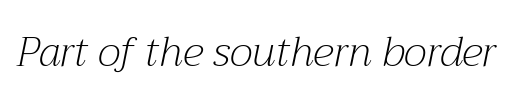
{"serif": "yes", "italic": "yes", "lean": "right", "slant_degrees": 12, "bold": "no", "weight": "light", "width": "normal", "stroke_contrast": "medium", "x_height": "medium", "monospaced": "no", "underline": "no", "letter_spacing": "normal", "letter_spacing_em": 0.0, "glyph_px": 41}
